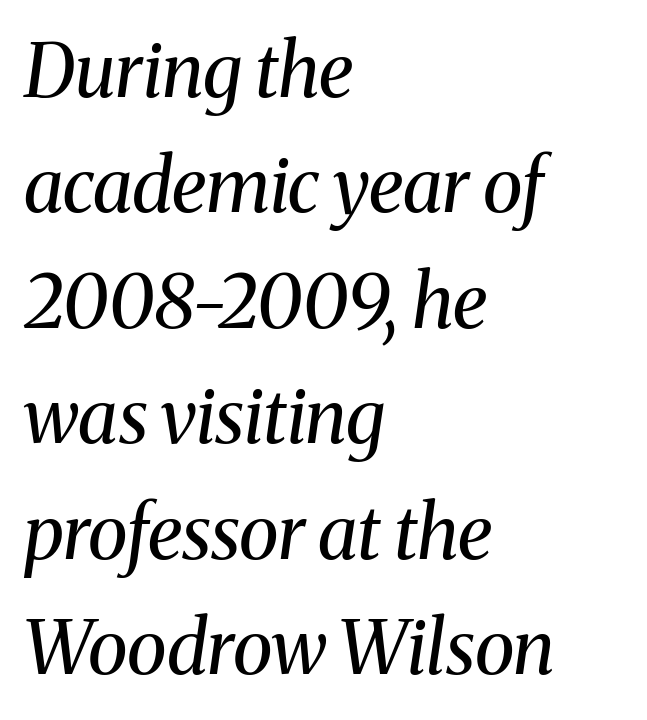
The image shows 74 px regular-weight serif type, italic (leaning right); set left-aligned, normal line spacing (1.56x), normal letter spacing, not underlined; medium stroke contrast and a medium x-height.
